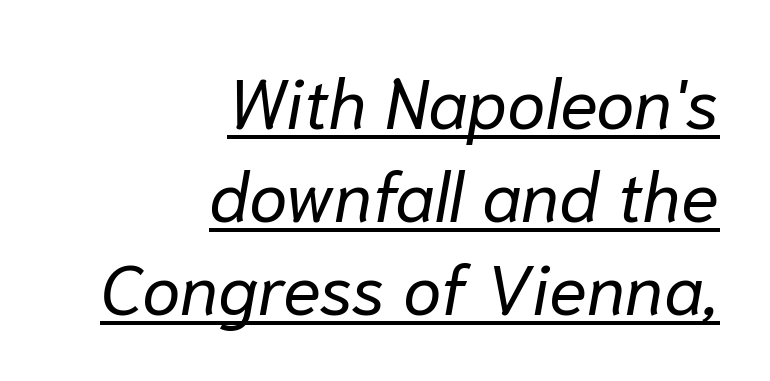
The image shows 70 px regular-weight type, italic (leaning right); set right-aligned, normal line spacing (1.33x), normal letter spacing, underlined; low stroke contrast and a medium x-height.
